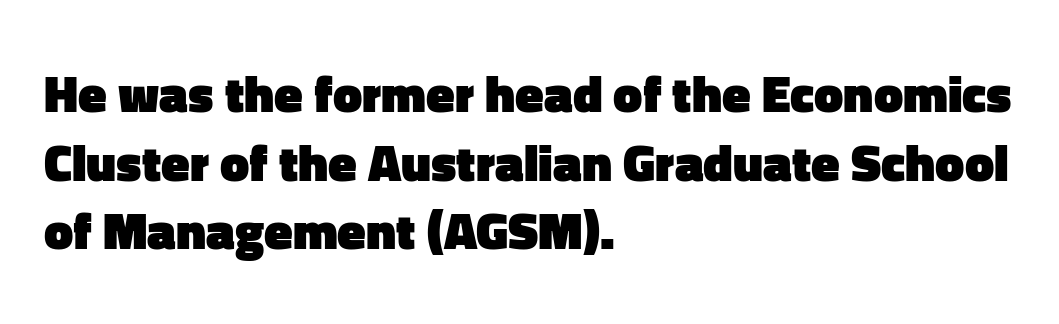
The image shows 52 px heavy sans-serif type, upright; set left-aligned, normal line spacing (1.32x), normal letter spacing, not underlined; low stroke contrast and a medium x-height.
